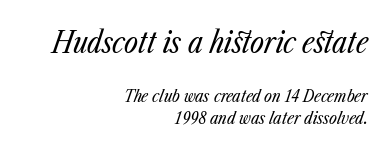
Casual observation: everything's shoved over to the right. Nobody drew a line under any word here. Weight: in the light-to-regular range. No extra tracking has been applied to these lines.
